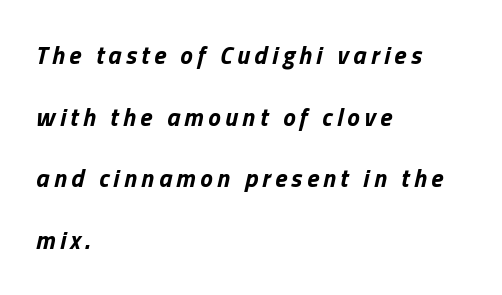
{"italic": "yes", "lean": "right", "slant_degrees": 13, "bold": "yes", "underline": "no", "align": "left", "line_spacing": "loose", "line_spacing_ratio": 2.47, "glyph_px": 25}
